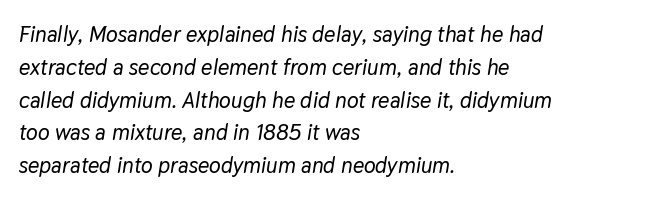
{"italic": "yes", "lean": "right", "slant_degrees": 9, "underline": "no", "align": "left", "line_spacing": "normal", "line_spacing_ratio": 1.49, "letter_spacing": "normal", "letter_spacing_em": 0.0, "glyph_px": 22}
